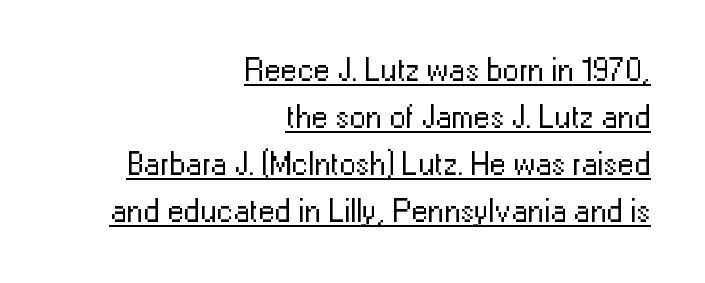
Line spacing here is normal. The strokes are not fattened; the text isn't bold. Glance below the letters and you will spot a drawn line. Compared with a flush-left layout, this one pins lines to the opposite, right side. Tall strokes in this sample are plumb rather than angled. Letterform terminals end flat and unadorned throughout the passage.
